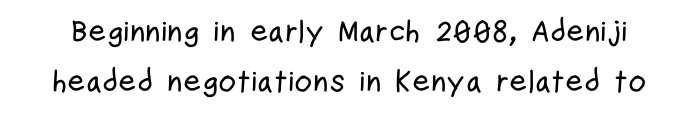
The image shows 31 px condensed sans-serif type, upright; set normal line spacing (1.6x), normal letter spacing, not underlined; low stroke contrast and a medium x-height.
